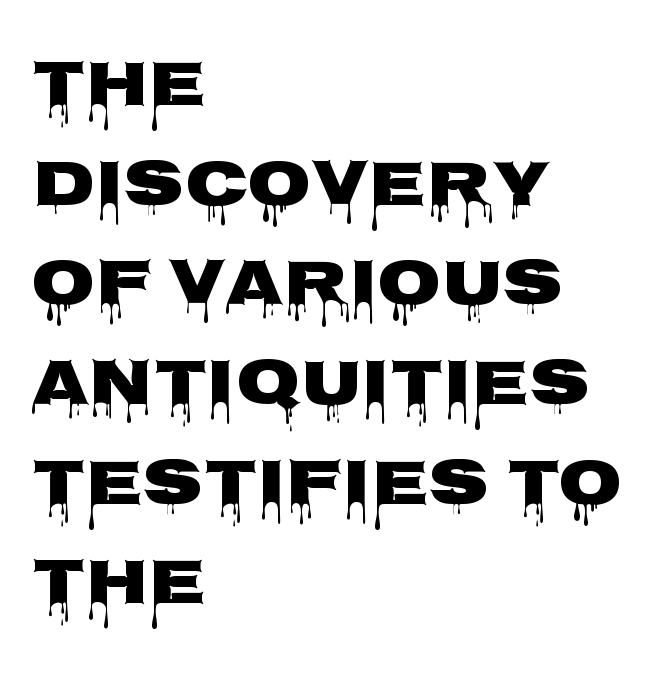
Q: Is the text italic (slanted)? A: No, it is upright.
Q: Is the typeface a serif or a sans-serif typeface? A: Sans-serif.
Q: Is the text underlined? A: No.
Q: How is the paragraph aligned? A: Left-aligned.
Q: Is the spacing between letters normal or unusually wide? A: Normal.
Q: Is the spacing between lines tight, normal or loose? A: Normal.
Q: Width (condensed, normal, or wide)? A: Wide.
Q: Stroke contrast? A: Low.
Q: x-height? A: Large.
Q: Monospaced? A: No.
